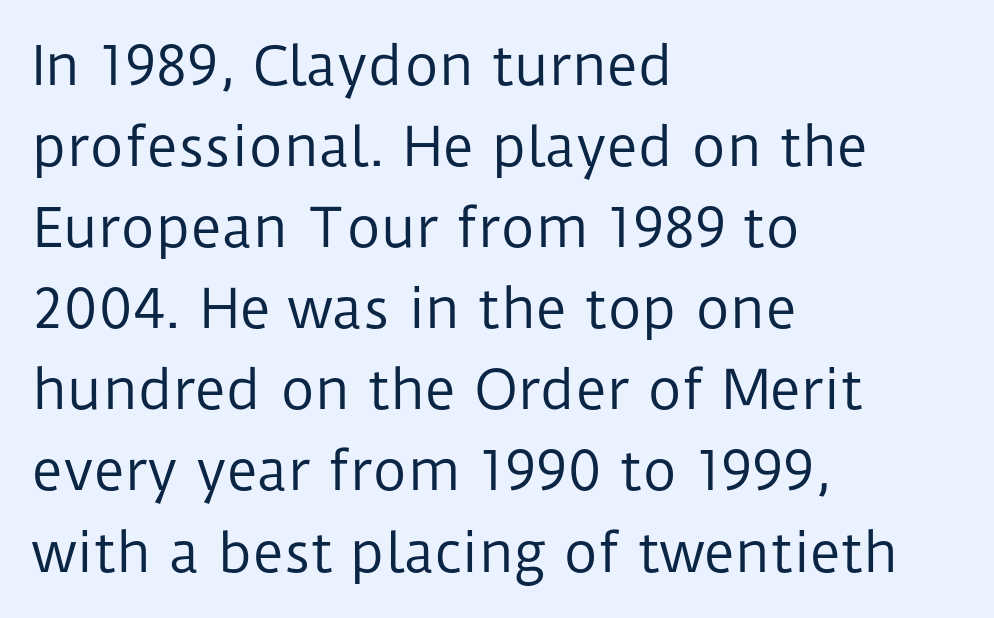
Q: Is the text bold? A: No.
Q: Is the text italic (slanted)? A: No, it is upright.
Q: Is the typeface a serif or a sans-serif typeface? A: Sans-serif.
Q: Is the text underlined? A: No.
Q: How is the paragraph aligned? A: Left-aligned.
Q: Is the spacing between letters normal or unusually wide? A: Normal.
Q: Is the spacing between lines tight, normal or loose? A: Normal.
Q: Width (condensed, normal, or wide)? A: Normal.
Q: Stroke contrast? A: Low.
Q: x-height? A: Medium.
Q: Monospaced? A: No.
